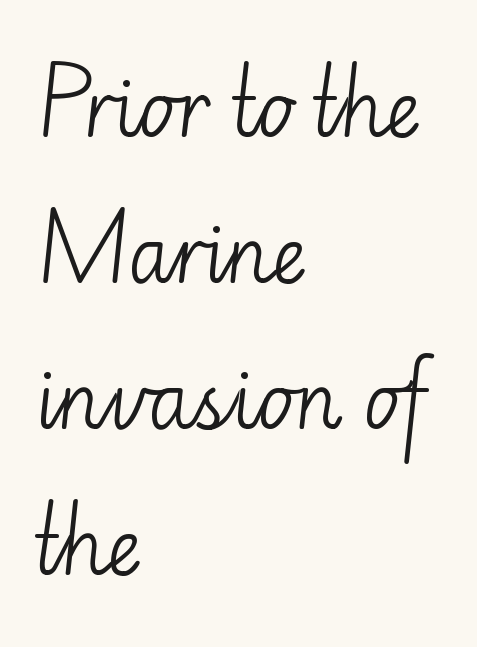
The image shows 76 px light sans-serif type; set left-aligned, loose line spacing (1.92x), normal letter spacing, not underlined; low stroke contrast and a small x-height.
